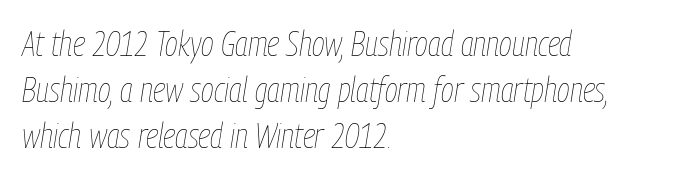
The image shows 35 px thin, condensed type, italic (leaning right); set left-aligned, normal line spacing (1.32x), normal letter spacing, not underlined; low stroke contrast and a medium x-height.
